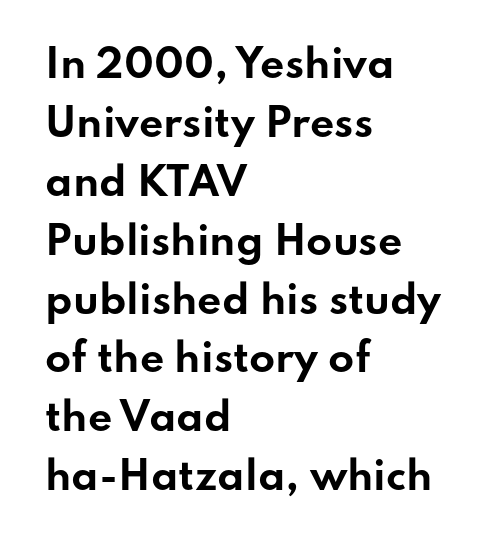
Classification — sans serif. The setting favours the left margin, as ordinary paragraphs usually do. A typesetter would call this proportional, since set widths differ per character. Nope, not italic — everything's standing straight.
